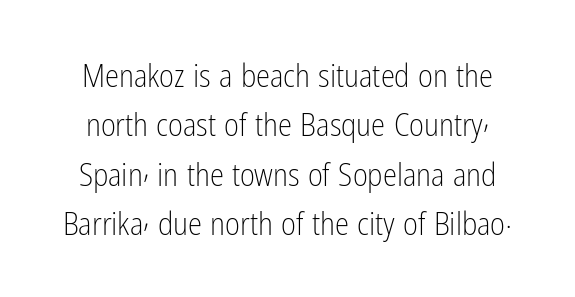
If you drew a line through each stem, it would be perfectly vertical. Letters rest on an invisible, unmarked baseline. Caption: standard tracking, unaltered. Varying glyph widths throughout — classic text-font behaviour. Regular leading.
